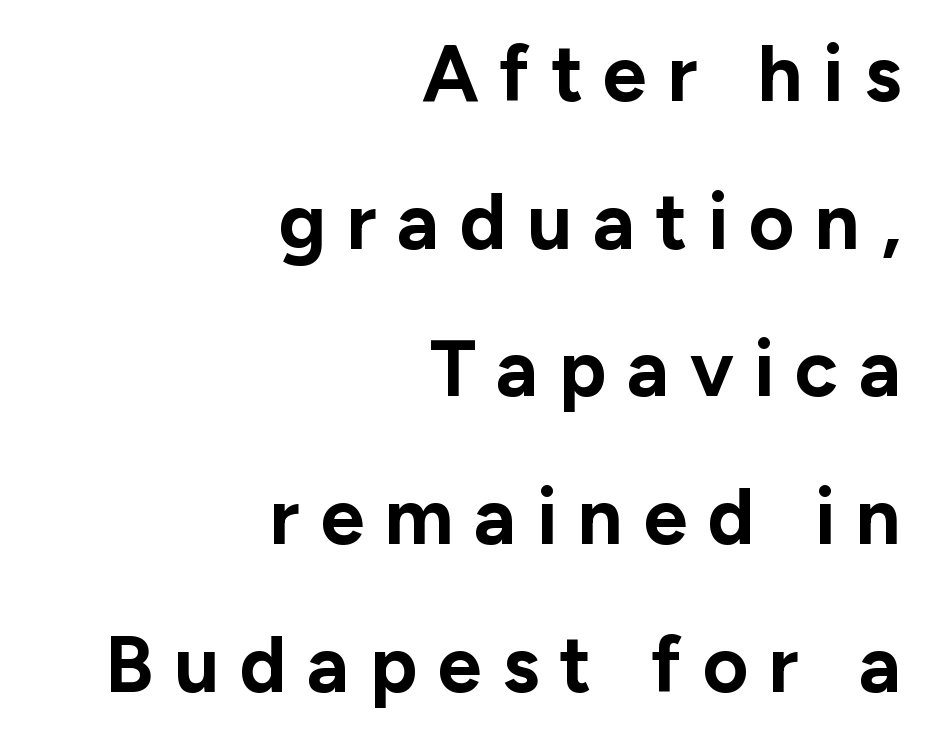
Compared with an ordinary text face, these strokes are far heavier — a full bold. Is there any slant? The stems are plumb. The setting favours the right margin, as signatures and pull-quotes sometimes do. Letters rest on an invisible, unmarked baseline. These lines are rendered in a variable-pitch font. The letterforms stand isolated, each surrounded by extra space.
